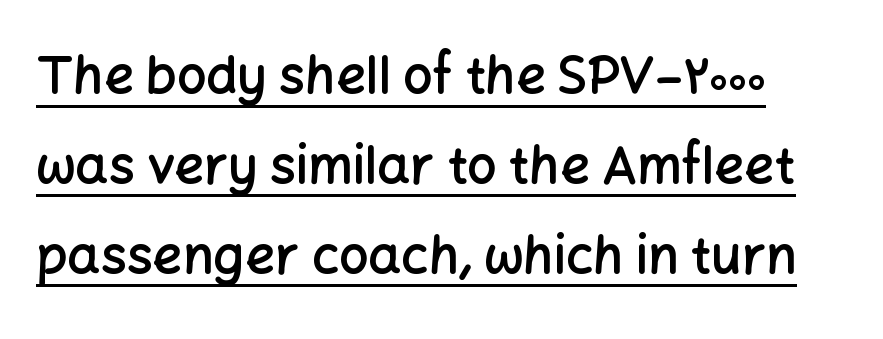
The tracking reads as untouched default to a designer's eye. The letters carry no serifs — their stems end cleanly without finishing strokes. Stroke thickness is moderately raised; the sample reads as semibold. This sample uses an upright cut, with every glyph sitting square on the baseline. Every row of glyphs begins at an identical x-position on the left.
